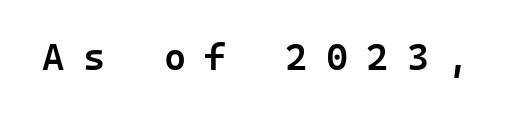
{"serif": "no", "italic": "no", "bold": "semi", "weight": "semibold", "width": "normal", "stroke_contrast": "low", "x_height": "medium", "underline": "no", "letter_spacing": "wide", "letter_spacing_em": 0.48, "glyph_px": 38}
